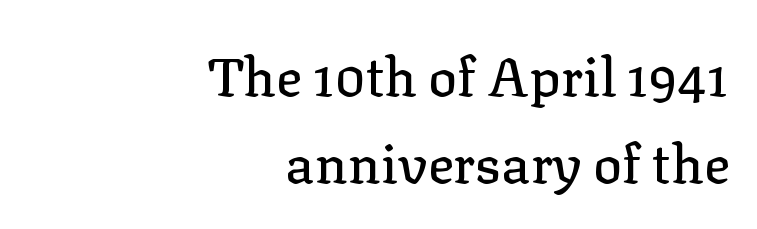
The image shows 54 px serif type, upright; set right-aligned, normal line spacing (1.61x), normal letter spacing, not underlined; low stroke contrast and a medium x-height.
